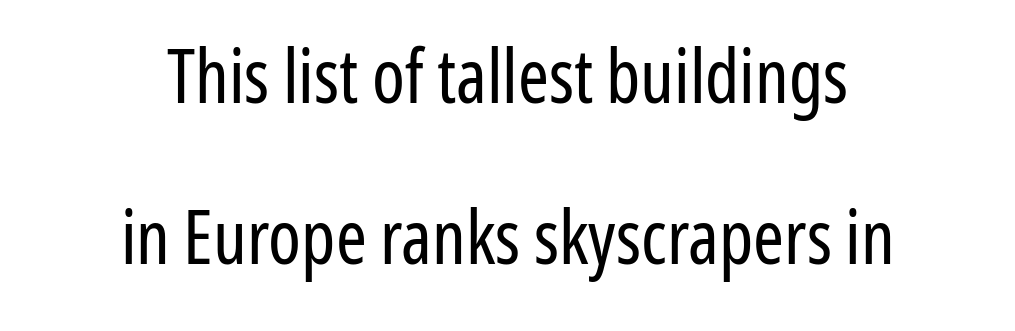
A sans-serif font was chosen for this passage. The lettering holds an erect, upright posture throughout. Vertically, the passage feels expansive, rows floating well apart. Underlining? Definitely not there. Centered paragraph, ragged on both sides.
